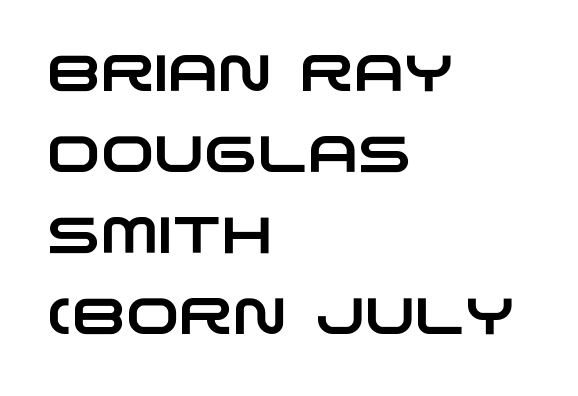
Caption: standard tracking, unaltered. A typesetter would call this proportional, since set widths differ per character. Line beginnings align vertically; line endings do not. The lines sit at an ordinary, default distance from one another.
